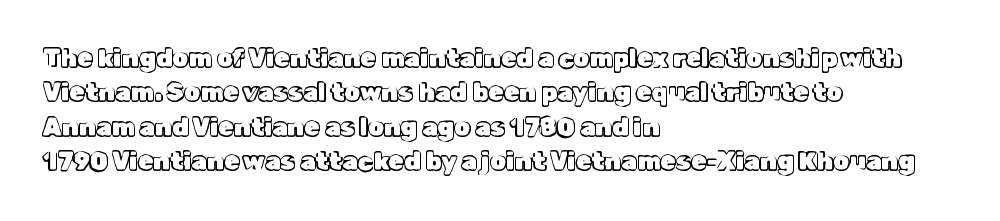
{"italic": "no", "underline": "no", "align": "left", "line_spacing": "normal", "line_spacing_ratio": 1.38, "letter_spacing": "normal", "letter_spacing_em": 0.0, "glyph_px": 25}
